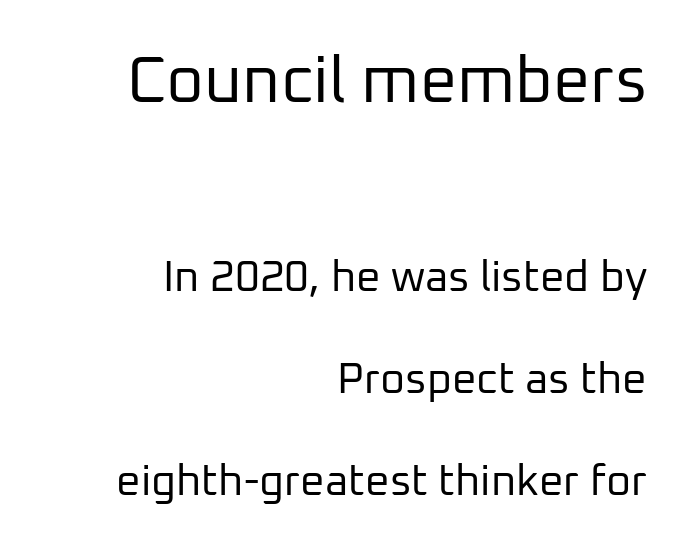
{"serif": "no", "italic": "no", "bold": "no", "weight": "regular", "width": "normal", "stroke_contrast": "low", "x_height": "medium", "monospaced": "no", "underline": "no", "align": "right", "line_spacing": "loose", "line_spacing_ratio": 2.38, "letter_spacing": "normal", "letter_spacing_em": 0.0, "larger_block": "first", "size_ratio": 1.51, "glyph_px": 65}
